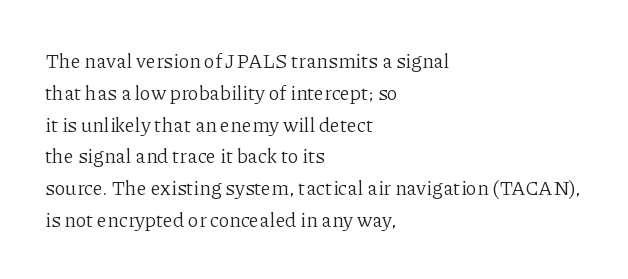
{"italic": "no", "bold": "no", "underline": "no", "align": "left", "line_spacing": "normal", "line_spacing_ratio": 1.59, "letter_spacing": "normal", "letter_spacing_em": 0.0, "glyph_px": 20}
